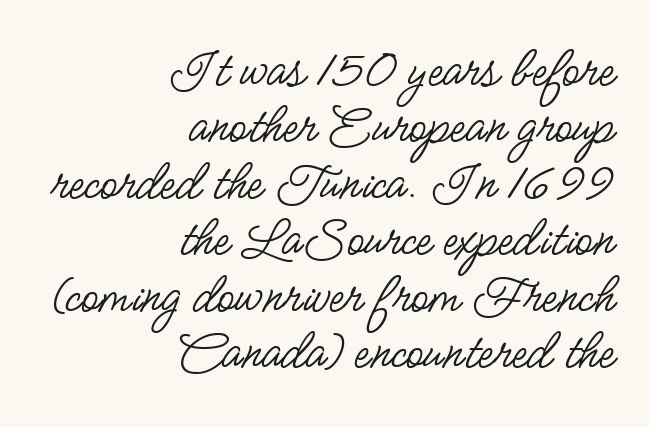
Q: Is the text bold? A: No.
Q: Is the text italic (slanted)? A: Yes.
Q: Is the typeface a serif or a sans-serif typeface? A: Sans-serif.
Q: Is the text underlined? A: No.
Q: How is the paragraph aligned? A: Right-aligned.
Q: Is the spacing between letters normal or unusually wide? A: Normal.
Q: Is the spacing between lines tight, normal or loose? A: Tight.
Q: Width (condensed, normal, or wide)? A: Condensed.
Q: Stroke contrast? A: Low.
Q: x-height? A: Small.
Q: Monospaced? A: No.
